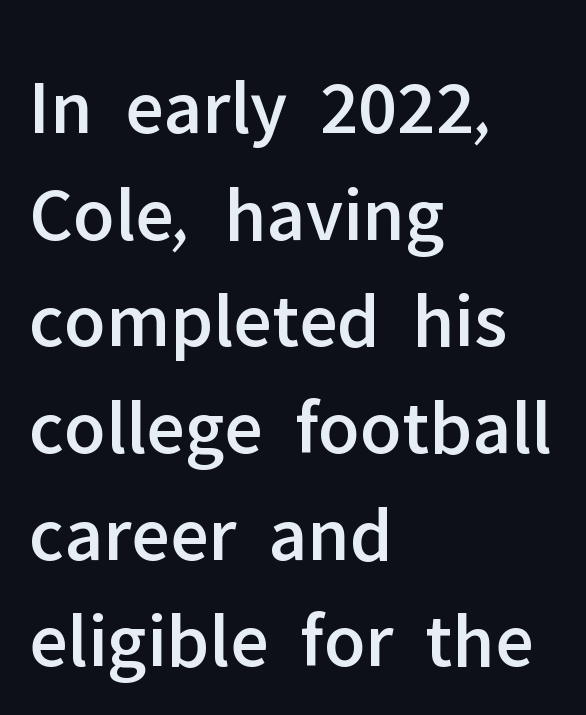
Rows of type keep a routine distance in the vertical direction. These lines stack with their left ends in a neat column. Note the varied advance widths — an 'i' is clearly narrower than an 'm'. Plain, unruled lines of type.
